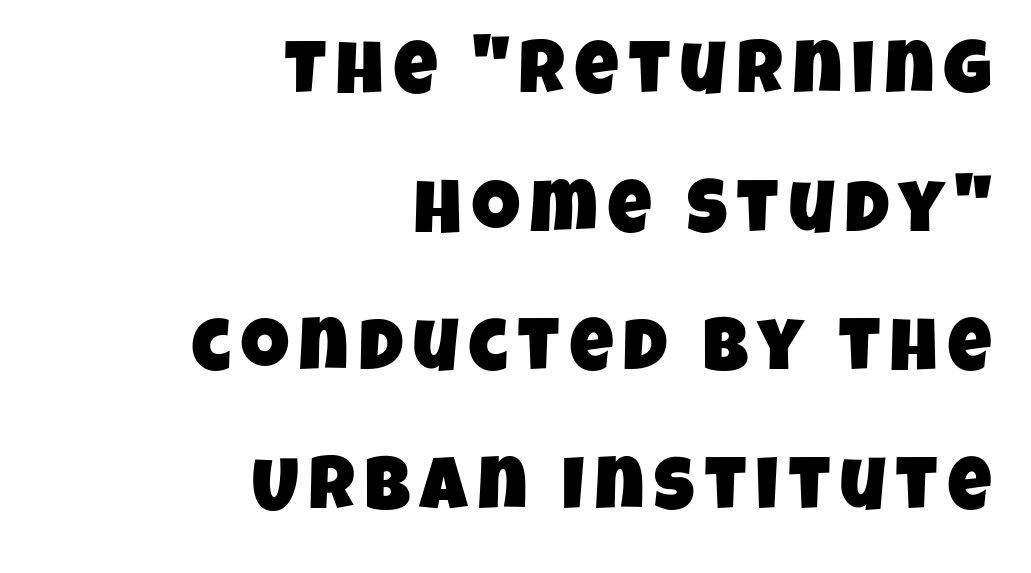
Each row of text sits above clean, open space. These lines are composed in type without serifs. Leftover space on each line is placed entirely before the opening word. Is this a fixed-width face? No — the glyphs have proportional, varying widths.
